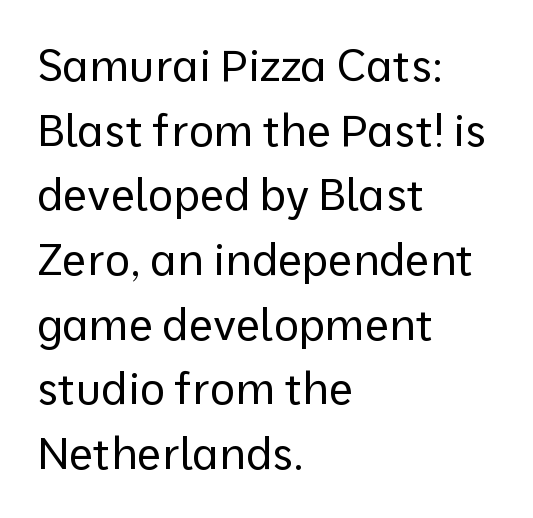
Look at the bottom of the vertical strokes: they stop flat, with no serifs. Layout note: lines flush left. Plain, unruled lines of type. The passage shown stacks its lines at a standard gap. This rendering leaves character spacing at its baseline value. This sample has the flowing, uneven cadence of proportional lettering.
